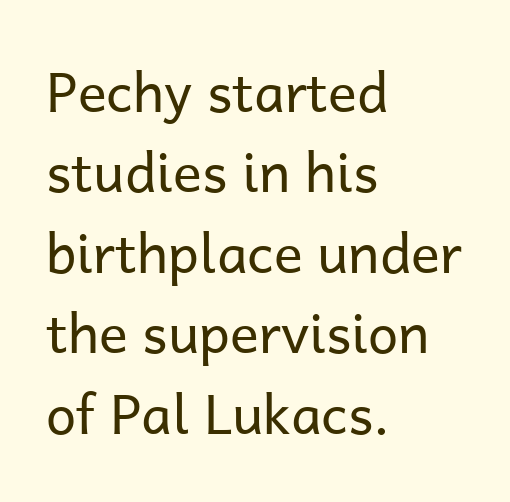
The image shows 54 px regular-weight sans-serif type, upright; set left-aligned, normal line spacing (1.49x), normal letter spacing, not underlined; low stroke contrast and a medium x-height.
